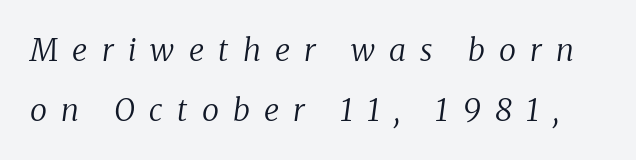
{"serif": "yes", "italic": "yes", "lean": "right", "slant_degrees": 8, "bold": "no", "weight": "regular", "width": "normal", "stroke_contrast": "low", "x_height": "medium", "monospaced": "no", "underline": "no", "line_spacing": "loose", "line_spacing_ratio": 1.92, "letter_spacing": "wide", "letter_spacing_em": 0.46, "glyph_px": 31}
